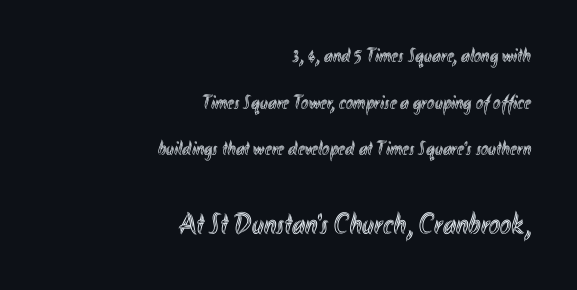
Q: Is the text italic (slanted)? A: Yes.
Q: Is the text underlined? A: No.
Q: How is the paragraph aligned? A: Right-aligned.
Q: Is the spacing between letters normal or unusually wide? A: Normal.
Q: Is the spacing between lines tight, normal or loose? A: Loose.
Q: Which block of text is set in a larger size, the first (top) or the second (bottom)? A: The second (bottom) one.
Q: Width (condensed, normal, or wide)? A: Condensed.
Q: x-height? A: Small.
Q: Monospaced? A: No.
